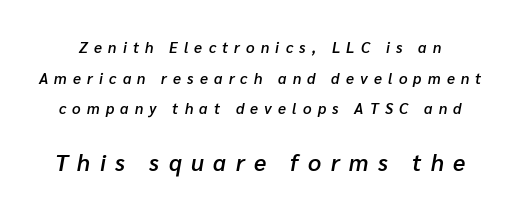
What stands out about the letter spacing? Its width — letters are far apart. You can tell it's italic because the verticals aren't actually vertical. The designer gave the closing block more size than the opening block. Nobody drew a line under any word here. Students, this is semibold: more ink than regular, less than bold.
